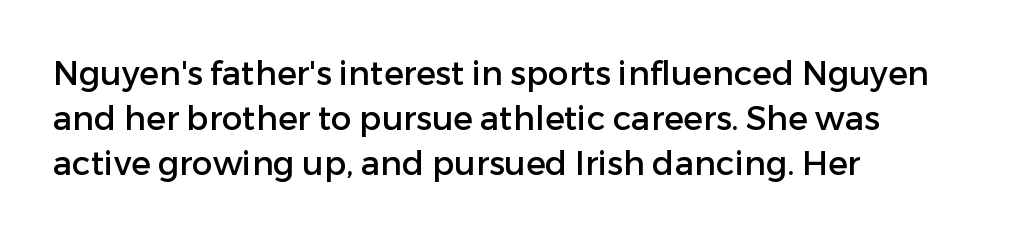
The paragraph shown leans on its left margin. Nope, not italic — everything's standing straight. Each word holds together tightly as a unit, with standard inter-letter gaps. The text was rendered using a sans face with plain stroke endings. The passage shown is typed in a proportional face where columns would drift.
